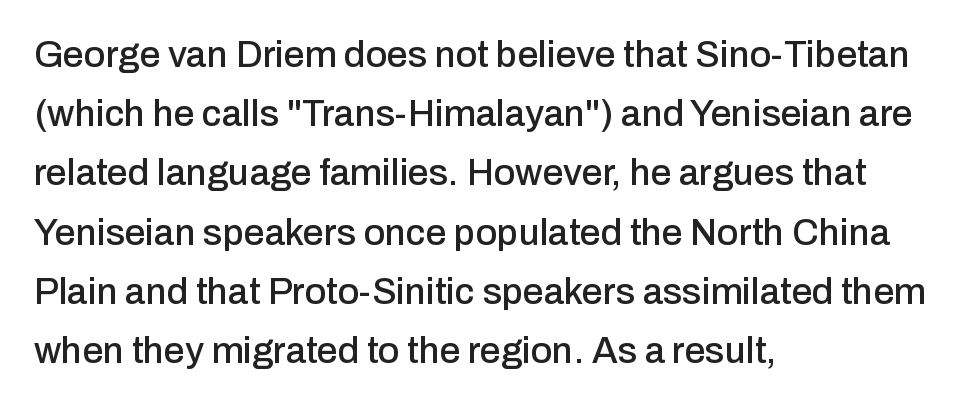
Q: Is the text italic (slanted)? A: No, it is upright.
Q: Is the typeface a serif or a sans-serif typeface? A: Sans-serif.
Q: Is the text underlined? A: No.
Q: How is the paragraph aligned? A: Left-aligned.
Q: Is the spacing between letters normal or unusually wide? A: Normal.
Q: Is the spacing between lines tight, normal or loose? A: Normal.
Q: Width (condensed, normal, or wide)? A: Normal.
Q: Stroke contrast? A: Low.
Q: x-height? A: Medium.
Q: Monospaced? A: No.
